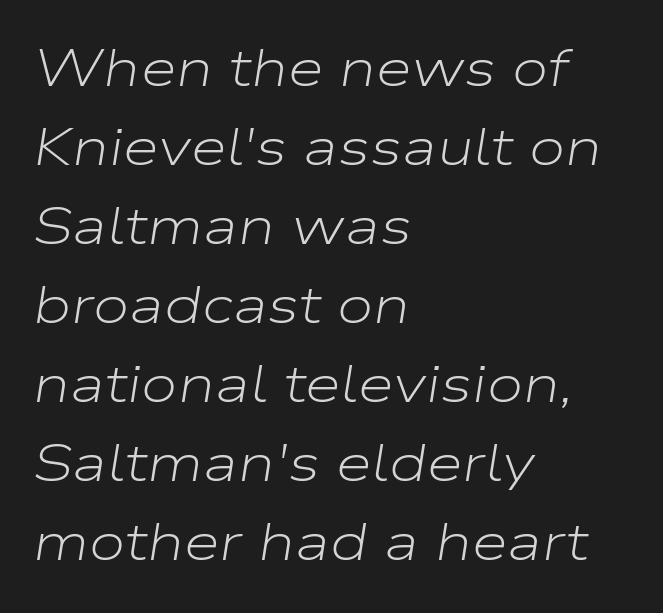
Weight: in the light-to-regular range. Is this a fixed-width face? No — the glyphs have proportional, varying widths. When letters slant like this, we call the style italic. The typesetter chose a ragged-right arrangement here.
